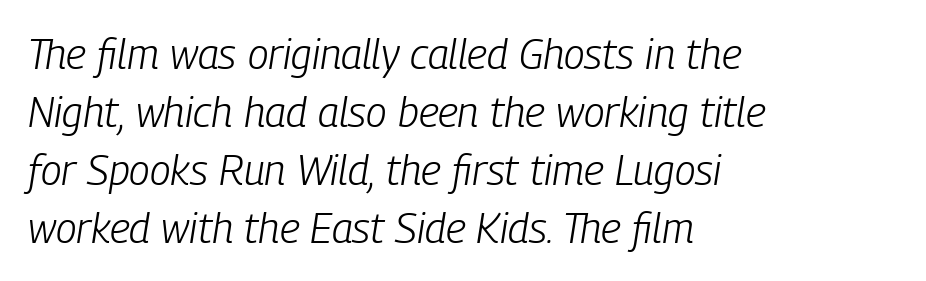
Q: Is the text bold? A: No.
Q: Is the text italic (slanted)? A: Yes, it leans right by about 9 degrees.
Q: Is the text underlined? A: No.
Q: How is the paragraph aligned? A: Left-aligned.
Q: Is the spacing between letters normal or unusually wide? A: Normal.
Q: Is the spacing between lines tight, normal or loose? A: Normal.
Q: Width (condensed, normal, or wide)? A: Condensed.
Q: Stroke contrast? A: Low.
Q: x-height? A: Medium.
Q: Monospaced? A: No.
